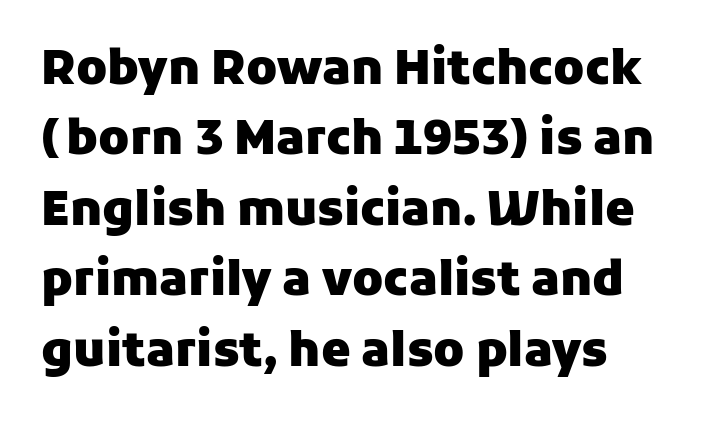
Q: Is the text bold? A: Yes.
Q: Is the text italic (slanted)? A: No, it is upright.
Q: Is the typeface a serif or a sans-serif typeface? A: Sans-serif.
Q: Is the text underlined? A: No.
Q: How is the paragraph aligned? A: Left-aligned.
Q: Is the spacing between letters normal or unusually wide? A: Normal.
Q: Is the spacing between lines tight, normal or loose? A: Normal.
Q: Width (condensed, normal, or wide)? A: Normal.
Q: Stroke contrast? A: Low.
Q: x-height? A: Medium.
Q: Monospaced? A: No.
